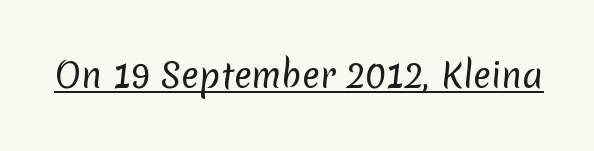
The image shows 33 px regular-weight sans-serif type; set normal letter spacing, underlined; low stroke contrast and a medium x-height.
